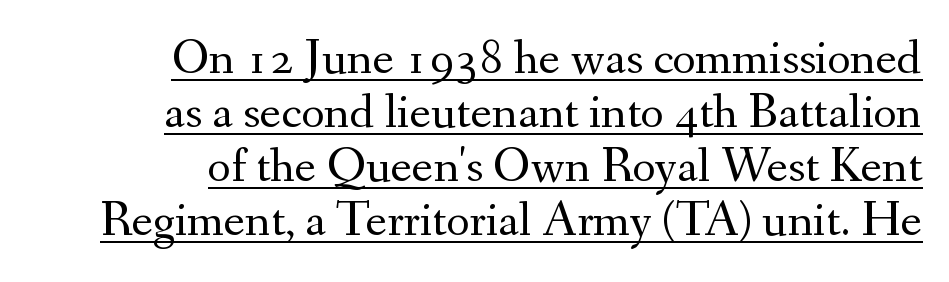
{"serif": "yes", "italic": "no", "bold": "no", "weight": "regular", "width": "normal", "stroke_contrast": "medium", "x_height": "small", "monospaced": "no", "underline": "yes", "align": "right", "line_spacing": "tight", "line_spacing_ratio": 1.08, "letter_spacing": "normal", "letter_spacing_em": 0.0, "glyph_px": 50}
